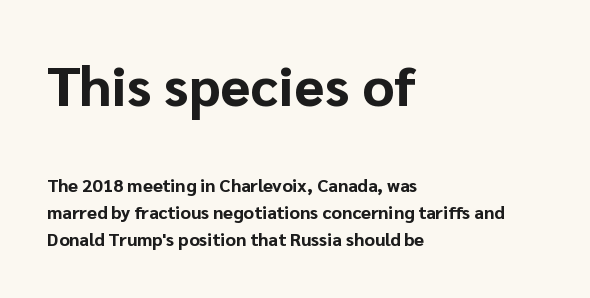
In terms of weight, the rendering is a true, heavy bold. Clear beneath every line of the passage. Think of a printed novel: that variable character pitch is what you see here. A typesetter would call this zero additional tracking. Horizontally, the lines are justified to the leading edge only. Character size in the leading block exceeds that of the trailing block.
